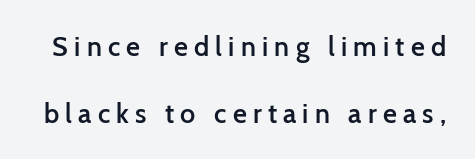
Q: Is the text bold? A: Semi-bold.
Q: Is the text italic (slanted)? A: No, it is upright.
Q: Is the text underlined? A: No.
Q: Is the spacing between letters normal or unusually wide? A: Unusually wide.
Q: Is the spacing between lines tight, normal or loose? A: Loose.
